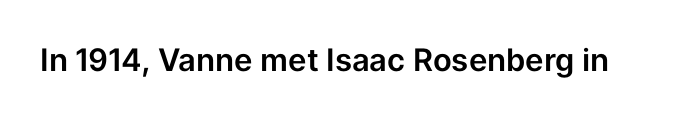
The image shows 31 px sans-serif type, upright; set normal letter spacing, not underlined; low stroke contrast and a medium x-height.
